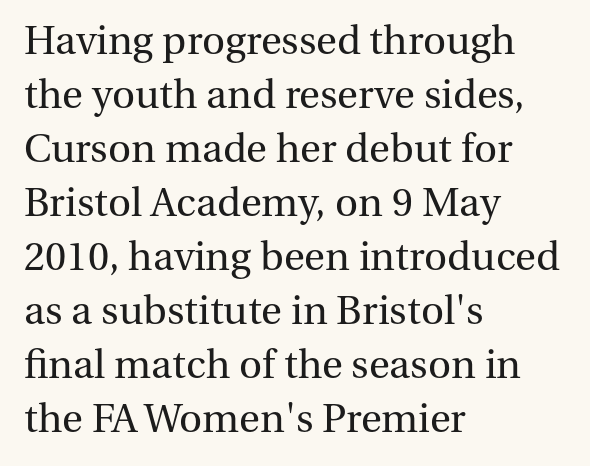
The image shows 40 px regular-weight serif type, upright; set left-aligned, normal line spacing (1.35x), normal letter spacing, not underlined; medium stroke contrast and a medium x-height.
